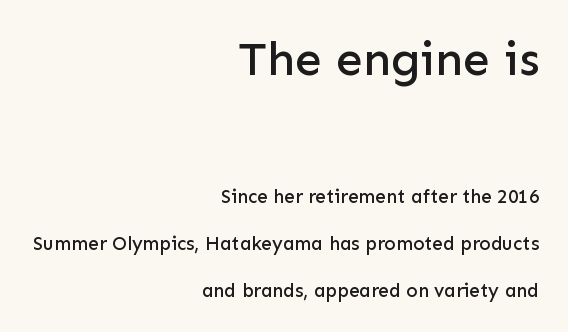
The image shows 48 px sans-serif type, upright; set right-aligned, loose line spacing (2.46x), normal letter spacing, not underlined; the first (top) block is 2.53x larger; low stroke contrast and a medium x-height.
